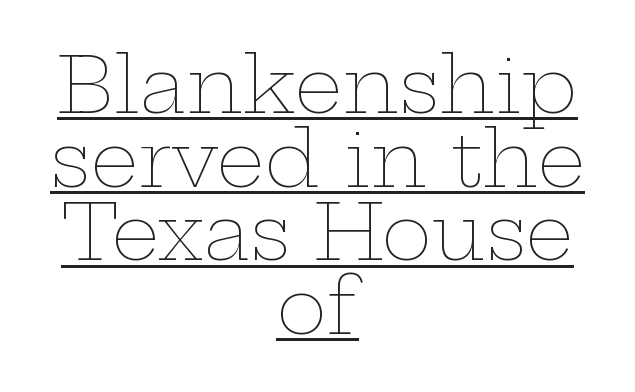
Q: Is the text bold? A: No.
Q: Is the text italic (slanted)? A: No, it is upright.
Q: Is the text underlined? A: Yes.
Q: How is the paragraph aligned? A: Centered.
Q: Is the spacing between letters normal or unusually wide? A: Normal.
Q: Is the spacing between lines tight, normal or loose? A: Tight.
Q: Width (condensed, normal, or wide)? A: Wide.
Q: Stroke contrast? A: Low.
Q: x-height? A: Medium.
Q: Monospaced? A: No.
